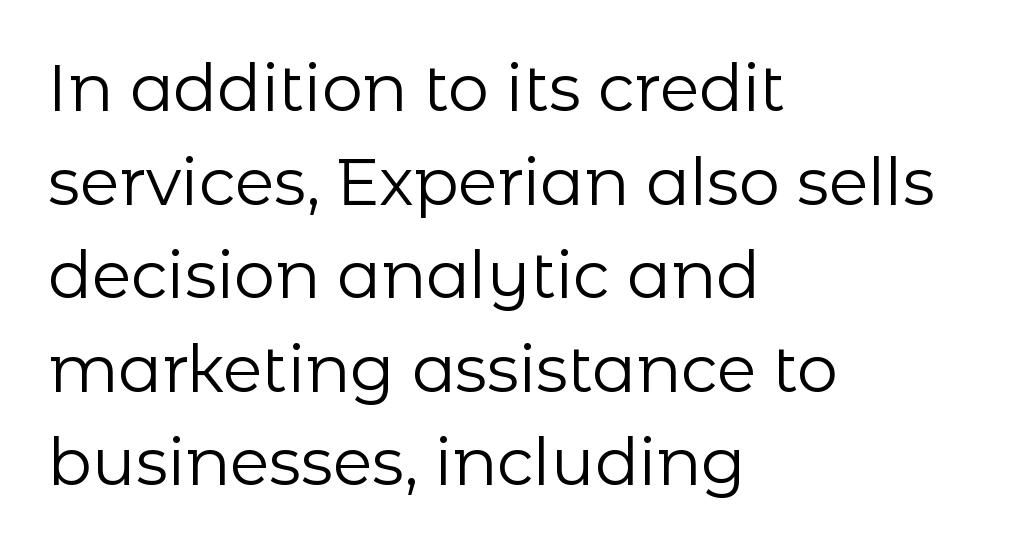
The image shows 65 px regular-weight sans-serif type, upright; set left-aligned, normal line spacing (1.44x), normal letter spacing, not underlined; low stroke contrast and a medium x-height.
